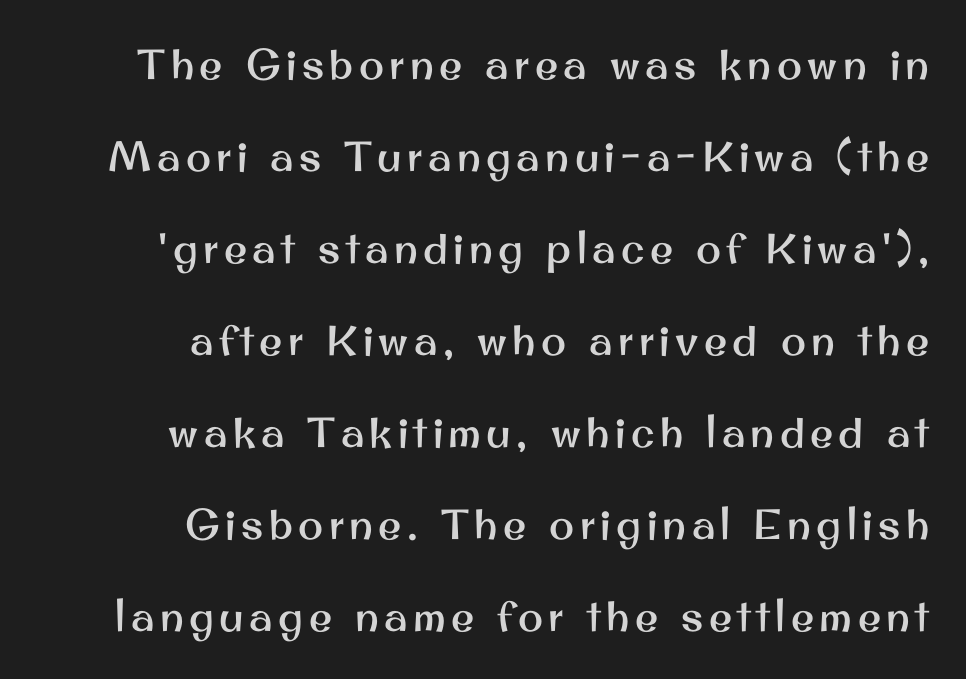
Q: Is the text italic (slanted)? A: No, it is upright.
Q: Is the typeface a serif or a sans-serif typeface? A: Sans-serif.
Q: Is the text underlined? A: No.
Q: How is the paragraph aligned? A: Right-aligned.
Q: Is the spacing between lines tight, normal or loose? A: Loose.
Q: Width (condensed, normal, or wide)? A: Normal.
Q: Stroke contrast? A: Medium.
Q: x-height? A: Small.
Q: Monospaced? A: No.
